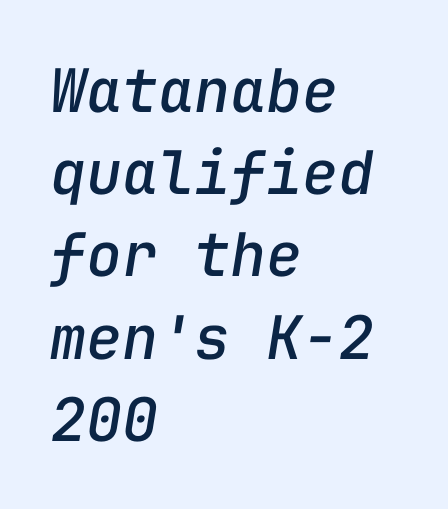
The rendering uses a moderate line-height, typical for paragraphs. Is the letter spacing exaggerated? No — it looks like the ordinary default. Horizontal alignment here is leftward, the default for most running prose. Unmarked baselines from the first word to the last.
